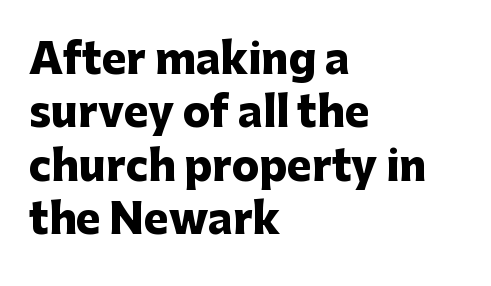
{"serif": "no", "italic": "no", "bold": "yes", "weight": "heavy", "width": "normal", "stroke_contrast": "low", "x_height": "medium", "monospaced": "no", "underline": "no", "align": "left", "line_spacing": "normal", "line_spacing_ratio": 1.3, "letter_spacing": "normal", "letter_spacing_em": 0.0, "glyph_px": 41}
